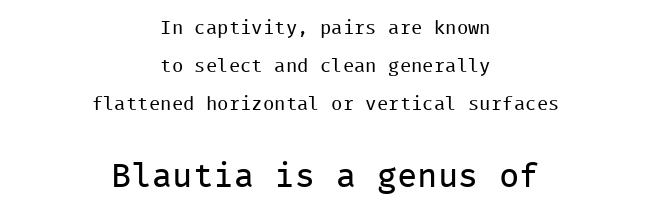
{"serif": "no", "italic": "no", "bold": "no", "weight": "regular", "width": "normal", "stroke_contrast": "low", "x_height": "medium", "monospaced": "yes", "underline": "no", "align": "center", "line_spacing": "loose", "line_spacing_ratio": 2.0, "letter_spacing": "normal", "letter_spacing_em": 0.0, "larger_block": "second", "size_ratio": 1.79, "glyph_px": 34}
